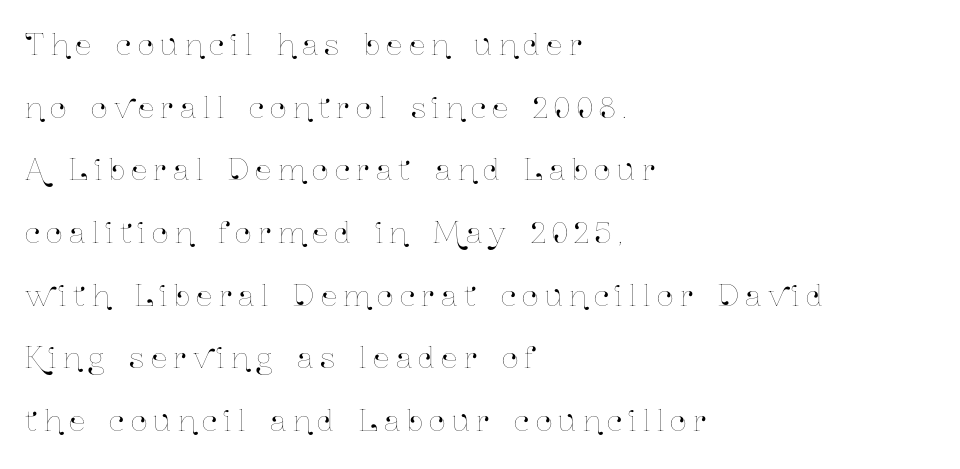
Q: Is the text italic (slanted)? A: No, it is upright.
Q: Is the text underlined? A: No.
Q: How is the paragraph aligned? A: Left-aligned.
Q: Is the spacing between letters normal or unusually wide? A: Unusually wide.
Q: Is the spacing between lines tight, normal or loose? A: Loose.
Q: Width (condensed, normal, or wide)? A: Condensed.
Q: Stroke contrast? A: Low.
Q: x-height? A: Medium.
Q: Monospaced? A: No.
